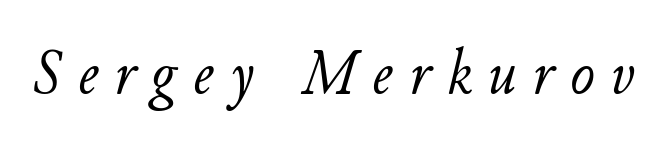
The image shows 65 px light type, italic (leaning right); set unusually wide letter spacing (+0.25 em), not underlined; low stroke contrast and a small x-height.
